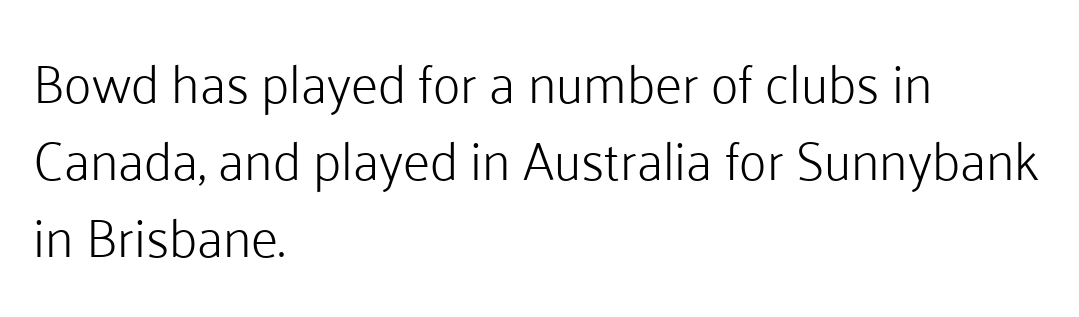
Q: Is the text bold? A: No.
Q: Is the text italic (slanted)? A: No, it is upright.
Q: Is the typeface a serif or a sans-serif typeface? A: Sans-serif.
Q: Is the text underlined? A: No.
Q: How is the paragraph aligned? A: Left-aligned.
Q: Is the spacing between letters normal or unusually wide? A: Normal.
Q: Is the spacing between lines tight, normal or loose? A: Normal.
Q: Width (condensed, normal, or wide)? A: Normal.
Q: Stroke contrast? A: Low.
Q: x-height? A: Medium.
Q: Monospaced? A: No.
